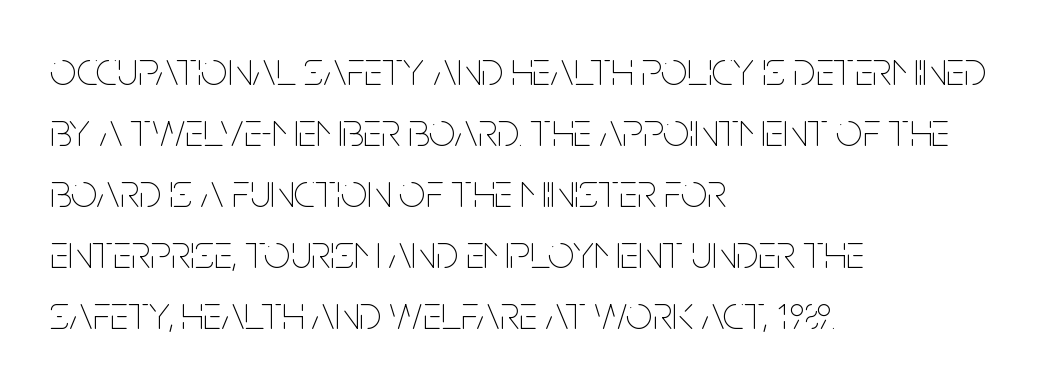
{"italic": "no", "bold": "no", "weight": "thin", "width": "condensed", "stroke_contrast": "low", "x_height": "large", "monospaced": "no", "underline": "no", "align": "left", "line_spacing": "normal", "line_spacing_ratio": 1.3, "letter_spacing": "normal", "letter_spacing_em": 0.0, "glyph_px": 47}
